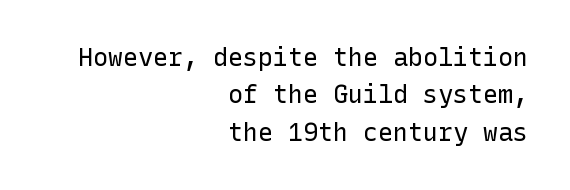
Q: Is the text bold? A: No.
Q: Is the text italic (slanted)? A: No, it is upright.
Q: Is the text underlined? A: No.
Q: How is the paragraph aligned? A: Right-aligned.
Q: Is the spacing between letters normal or unusually wide? A: Normal.
Q: Is the spacing between lines tight, normal or loose? A: Normal.
